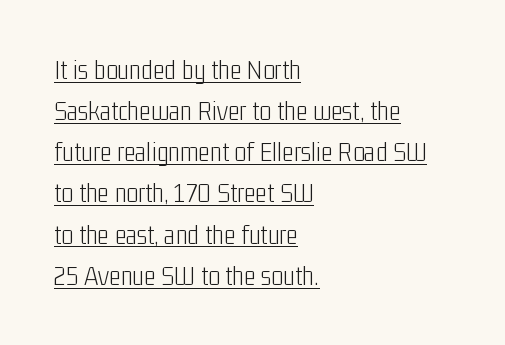
{"serif": "no", "italic": "no", "bold": "no", "weight": "light", "width": "condensed", "stroke_contrast": "low", "x_height": "medium", "monospaced": "no", "underline": "yes", "align": "left", "line_spacing": "normal", "line_spacing_ratio": 1.47, "letter_spacing": "normal", "letter_spacing_em": 0.0, "glyph_px": 28}
